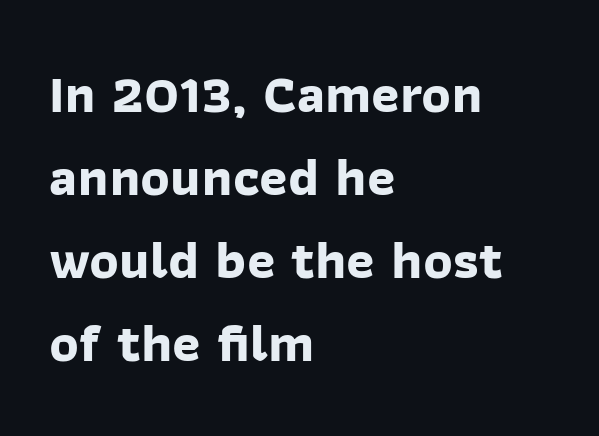
{"serif": "no", "bold": "yes", "weight": "bold", "width": "normal", "stroke_contrast": "low", "x_height": "medium", "monospaced": "no", "underline": "no", "align": "left", "line_spacing": "normal", "line_spacing_ratio": 1.54, "letter_spacing": "normal", "letter_spacing_em": 0.0, "glyph_px": 54}
